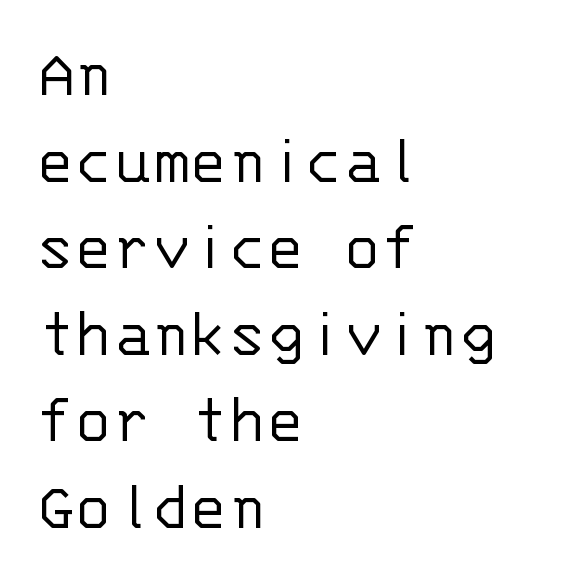
The image shows 71 px light sans-serif type, upright, monospaced; set left-aligned, line spacing 1.22x, normal letter spacing, not underlined; low stroke contrast and a large x-height.
